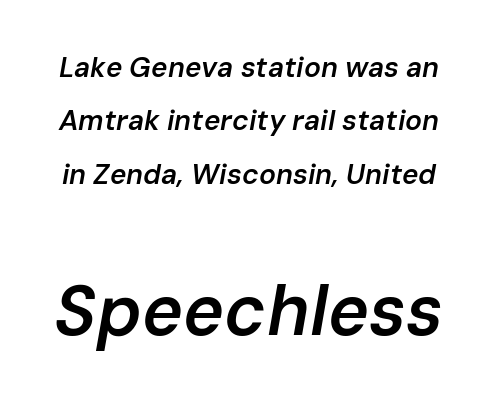
The image shows 70 px semibold type, italic (leaning right); set loose line spacing (1.91x), normal letter spacing, not underlined; the second (bottom) block is 2.5x larger; low stroke contrast and a medium x-height.
